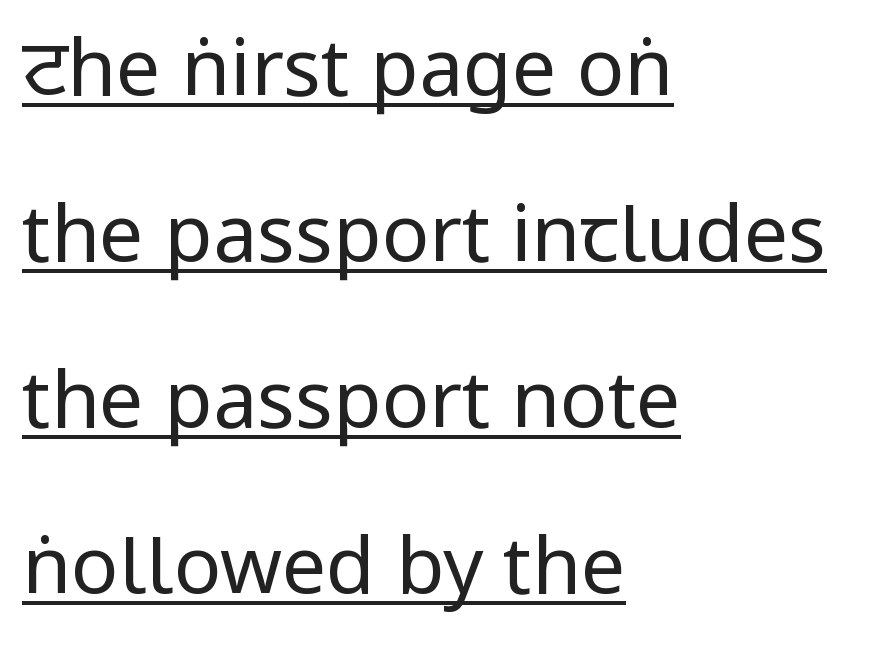
A typesetter would mark this as roman, not italic. Is there much room between lines? Yes — plenty of vertical air separates them. The rag falls on the right side of this text block. Are there feet on the stems? There aren't — it's a sans. Vertical stems look standard width or narrower in stroke. A continuous stroke trails under the words, as in a hyperlink.
